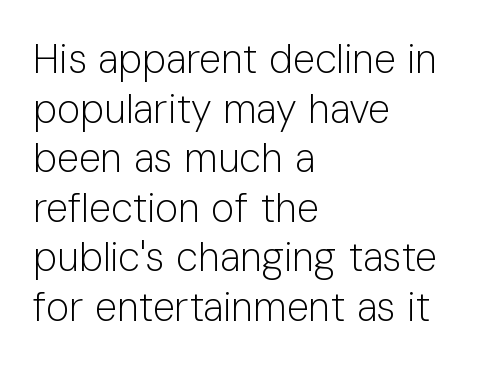
The image shows 40 px light sans-serif type, upright; set left-aligned, line spacing 1.24x, normal letter spacing, not underlined; low stroke contrast and a medium x-height.
